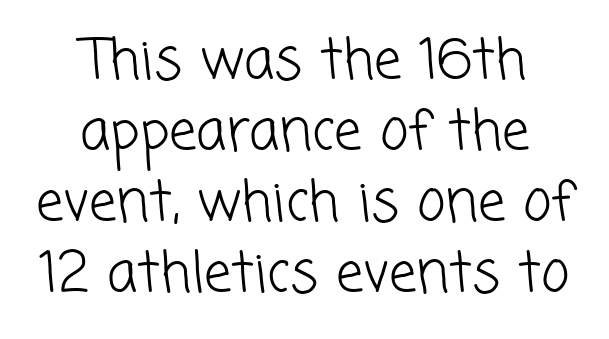
{"serif": "no", "bold": "no", "weight": "light", "width": "normal", "stroke_contrast": "low", "x_height": "medium", "monospaced": "no", "underline": "no", "align": "center", "line_spacing": "normal", "line_spacing_ratio": 1.29, "letter_spacing": "normal", "letter_spacing_em": 0.0, "glyph_px": 55}
